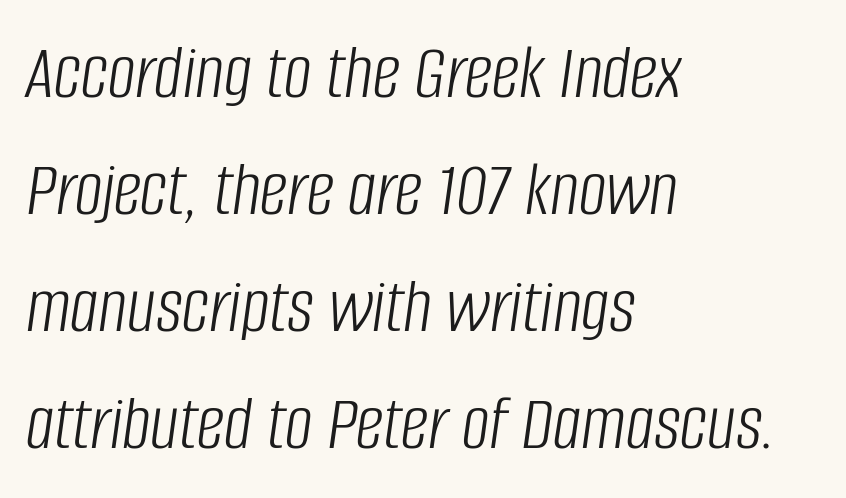
Q: Is the text bold? A: No.
Q: Is the text italic (slanted)? A: Yes, it leans right by about 8 degrees.
Q: Is the text underlined? A: No.
Q: How is the paragraph aligned? A: Left-aligned.
Q: Is the spacing between letters normal or unusually wide? A: Normal.
Q: Is the spacing between lines tight, normal or loose? A: Normal.
Q: Width (condensed, normal, or wide)? A: Condensed.
Q: Stroke contrast? A: Low.
Q: x-height? A: Large.
Q: Monospaced? A: No.
